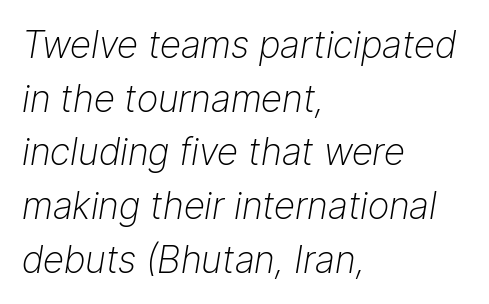
Q: Is the text bold? A: No.
Q: Is the text italic (slanted)? A: Yes, it leans right by about 9 degrees.
Q: Is the text underlined? A: No.
Q: How is the paragraph aligned? A: Left-aligned.
Q: Is the spacing between letters normal or unusually wide? A: Normal.
Q: Is the spacing between lines tight, normal or loose? A: Normal.
Q: Width (condensed, normal, or wide)? A: Normal.
Q: Stroke contrast? A: Low.
Q: x-height? A: Medium.
Q: Monospaced? A: No.
